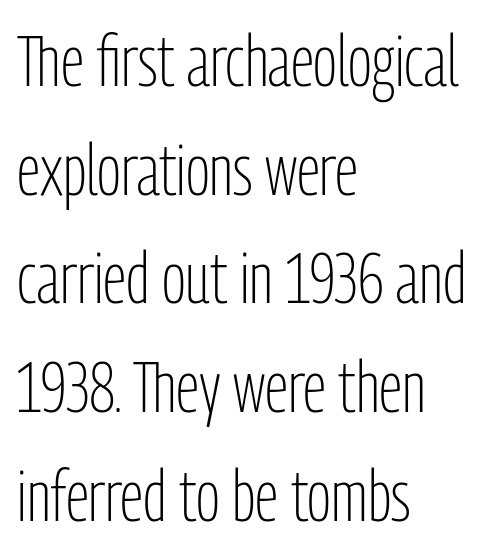
Q: Is the text bold? A: No.
Q: Is the text italic (slanted)? A: No, it is upright.
Q: Is the typeface a serif or a sans-serif typeface? A: Sans-serif.
Q: Is the text underlined? A: No.
Q: How is the paragraph aligned? A: Left-aligned.
Q: Is the spacing between letters normal or unusually wide? A: Normal.
Q: Is the spacing between lines tight, normal or loose? A: Normal.
Q: Width (condensed, normal, or wide)? A: Condensed.
Q: Stroke contrast? A: Low.
Q: x-height? A: Medium.
Q: Monospaced? A: No.
